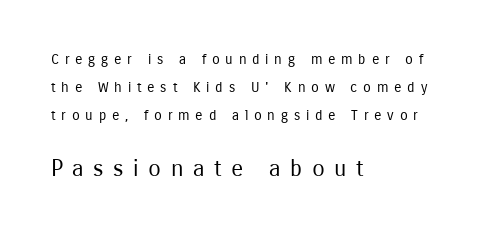
Q: Is the text bold? A: No.
Q: Is the text italic (slanted)? A: No, it is upright.
Q: Is the text underlined? A: No.
Q: How is the paragraph aligned? A: Left-aligned.
Q: Is the spacing between letters normal or unusually wide? A: Unusually wide.
Q: Is the spacing between lines tight, normal or loose? A: Loose.
Q: Which block of text is set in a larger size, the first (top) or the second (bottom)? A: The second (bottom) one.
